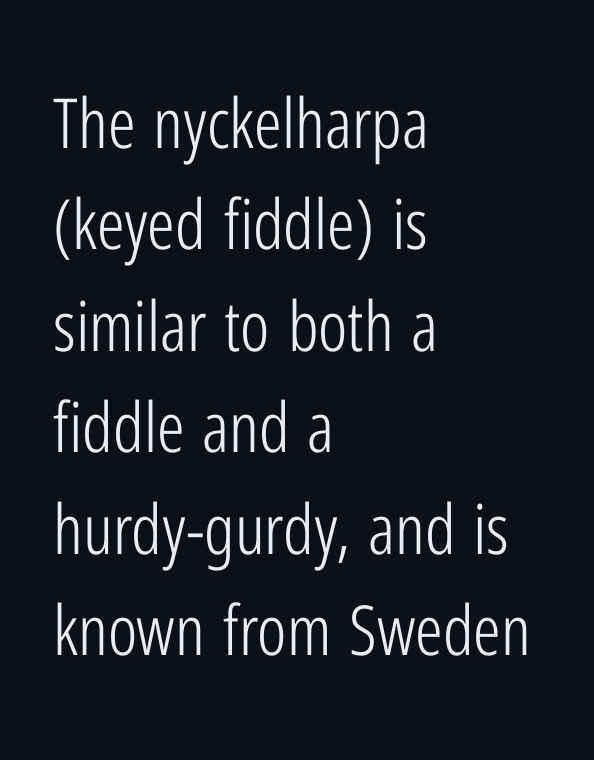
Just letters on the line, the space beneath them empty. Is the block centered? No — it sits flush against the left margin. How would I describe the line gaps? Plain and ordinary. Note the varied advance widths — an 'i' is clearly narrower than an 'm'.
